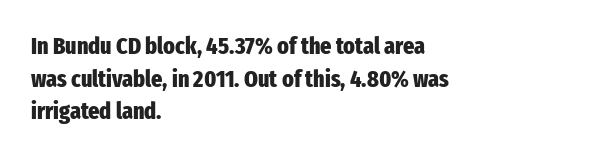
Q: Is the text bold? A: Yes.
Q: Is the text italic (slanted)? A: No, it is upright.
Q: Is the text underlined? A: No.
Q: How is the paragraph aligned? A: Left-aligned.
Q: Is the spacing between letters normal or unusually wide? A: Normal.
Q: Is the spacing between lines tight, normal or loose? A: Normal.
